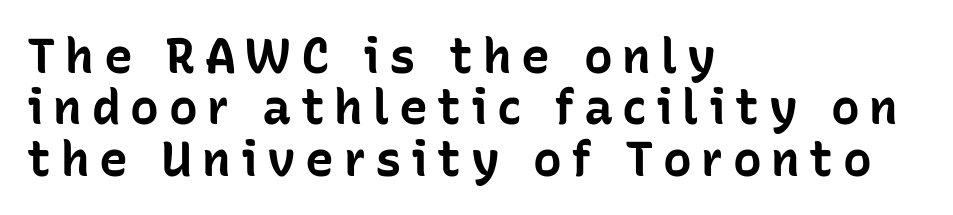
Q: Is the text bold? A: Yes.
Q: Is the text italic (slanted)? A: No, it is upright.
Q: Is the typeface a serif or a sans-serif typeface? A: Sans-serif.
Q: Is the text underlined? A: No.
Q: How is the paragraph aligned? A: Left-aligned.
Q: Is the spacing between letters normal or unusually wide? A: Unusually wide.
Q: Is the spacing between lines tight, normal or loose? A: Tight.
Q: Width (condensed, normal, or wide)? A: Normal.
Q: Stroke contrast? A: Low.
Q: x-height? A: Medium.
Q: Monospaced? A: No.
